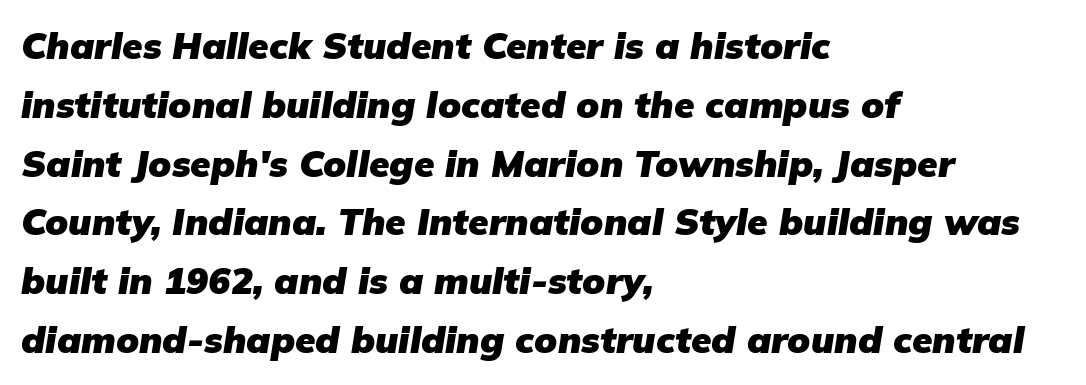
The image shows 37 px heavy type, italic (leaning right); set left-aligned, normal line spacing (1.59x), normal letter spacing, not underlined; low stroke contrast and a medium x-height.
